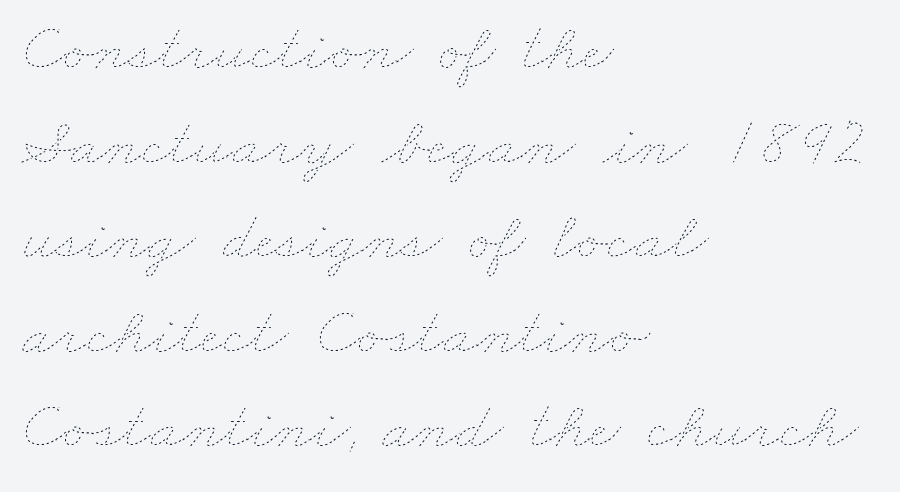
Q: Is the text bold? A: No.
Q: Is the text underlined? A: No.
Q: How is the paragraph aligned? A: Left-aligned.
Q: Is the spacing between letters normal or unusually wide? A: Normal.
Q: Is the spacing between lines tight, normal or loose? A: Normal.
Q: Width (condensed, normal, or wide)? A: Wide.
Q: Stroke contrast? A: Low.
Q: x-height? A: Small.
Q: Monospaced? A: No.
